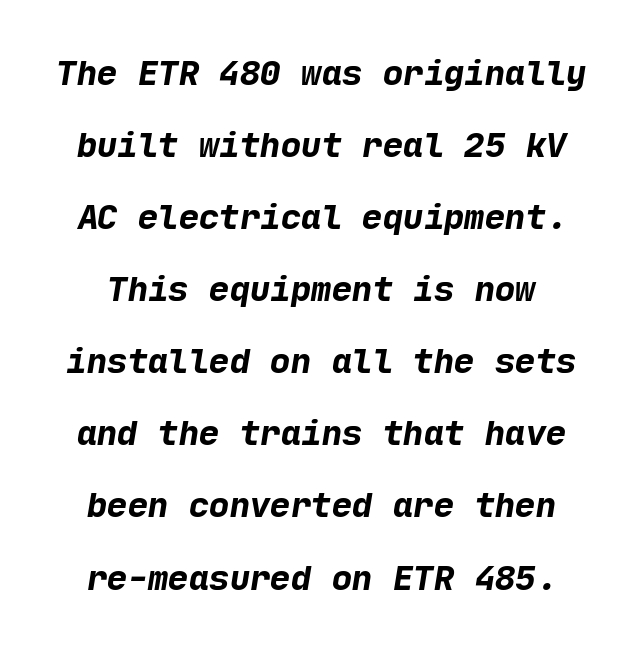
The image shows 34 px bold sans-serif type; set loose line spacing (2.12x), normal letter spacing, not underlined; low stroke contrast and a medium x-height.
